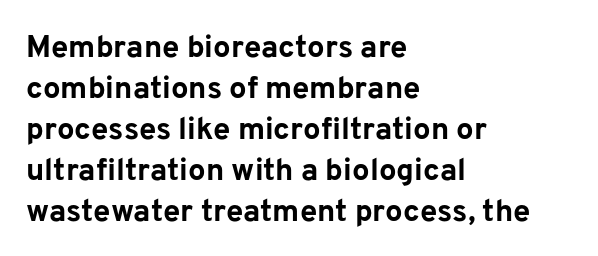
Q: Is the text bold? A: Yes.
Q: Is the text italic (slanted)? A: No, it is upright.
Q: Is the typeface a serif or a sans-serif typeface? A: Sans-serif.
Q: Is the text underlined? A: No.
Q: How is the paragraph aligned? A: Left-aligned.
Q: Is the spacing between letters normal or unusually wide? A: Normal.
Q: Is the spacing between lines tight, normal or loose? A: Normal.
Q: Width (condensed, normal, or wide)? A: Normal.
Q: Stroke contrast? A: Low.
Q: x-height? A: Medium.
Q: Monospaced? A: No.
